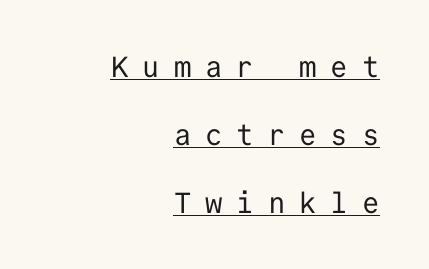
{"serif": "no", "italic": "no", "bold": "no", "weight": "regular", "width": "normal", "stroke_contrast": "low", "x_height": "medium", "monospaced": "yes", "underline": "yes", "align": "right", "line_spacing": "loose", "line_spacing_ratio": 2.34, "letter_spacing": "wide", "letter_spacing_em": 0.48, "glyph_px": 29}
